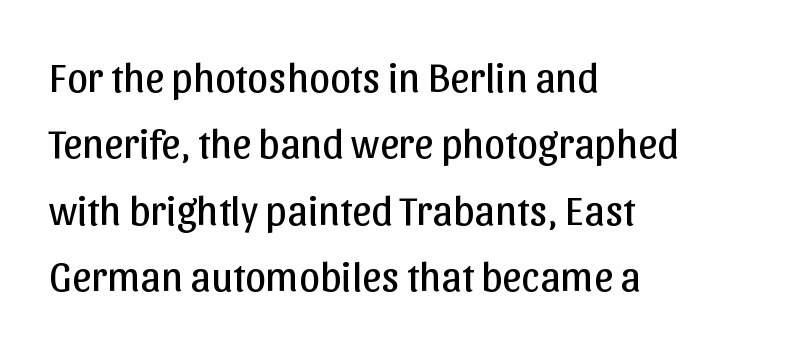
Q: Is the text bold? A: No.
Q: Is the text italic (slanted)? A: No, it is upright.
Q: Is the typeface a serif or a sans-serif typeface? A: Sans-serif.
Q: Is the text underlined? A: No.
Q: How is the paragraph aligned? A: Left-aligned.
Q: Is the spacing between letters normal or unusually wide? A: Normal.
Q: Is the spacing between lines tight, normal or loose? A: Normal.
Q: Width (condensed, normal, or wide)? A: Normal.
Q: Stroke contrast? A: Low.
Q: x-height? A: Medium.
Q: Monospaced? A: No.
